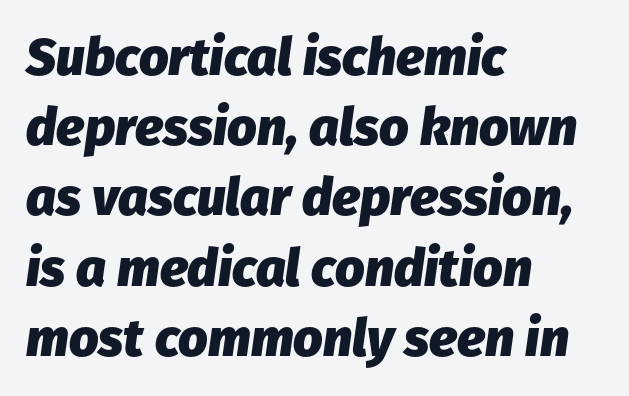
Q: Is the text bold? A: Yes.
Q: Is the text italic (slanted)? A: Yes, it leans right by about 8 degrees.
Q: Is the text underlined? A: No.
Q: How is the paragraph aligned? A: Left-aligned.
Q: Is the spacing between letters normal or unusually wide? A: Normal.
Q: Is the spacing between lines tight, normal or loose? A: Normal.
Q: Width (condensed, normal, or wide)? A: Normal.
Q: Stroke contrast? A: Low.
Q: x-height? A: Medium.
Q: Monospaced? A: No.
